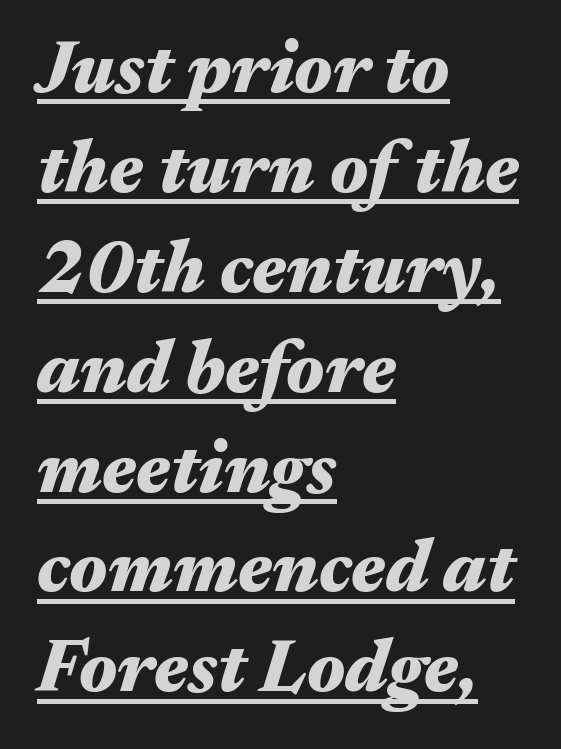
{"italic": "yes", "lean": "right", "slant_degrees": 17, "bold": "yes", "weight": "heavy", "width": "wide", "stroke_contrast": "medium", "x_height": "medium", "monospaced": "no", "underline": "yes", "align": "left", "line_spacing": "normal", "line_spacing_ratio": 1.35, "letter_spacing": "normal", "letter_spacing_em": 0.0, "glyph_px": 74}
